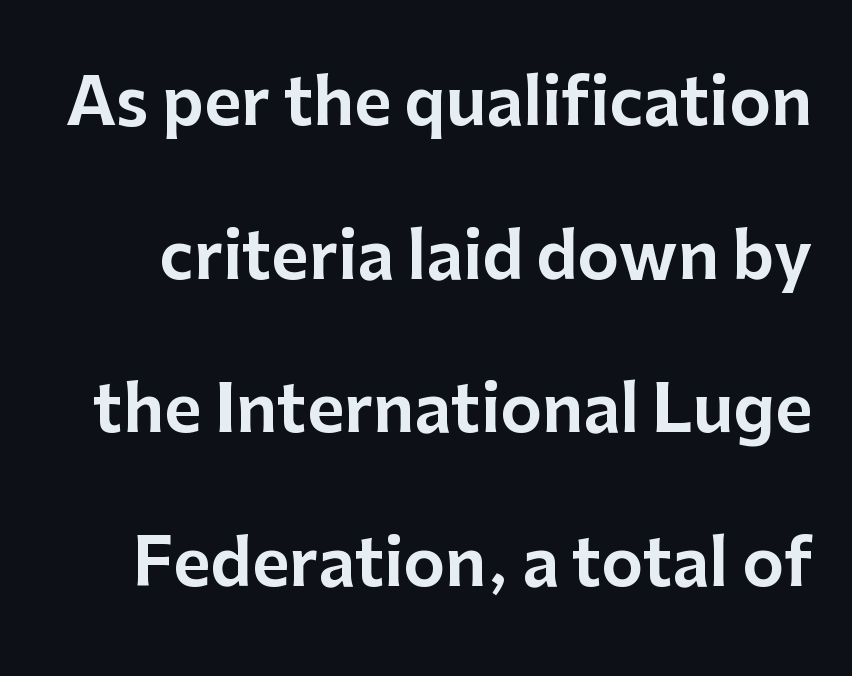
The image shows 64 px sans-serif type, upright; set loose line spacing (2.4x), normal letter spacing, not underlined; low stroke contrast and a medium x-height.
